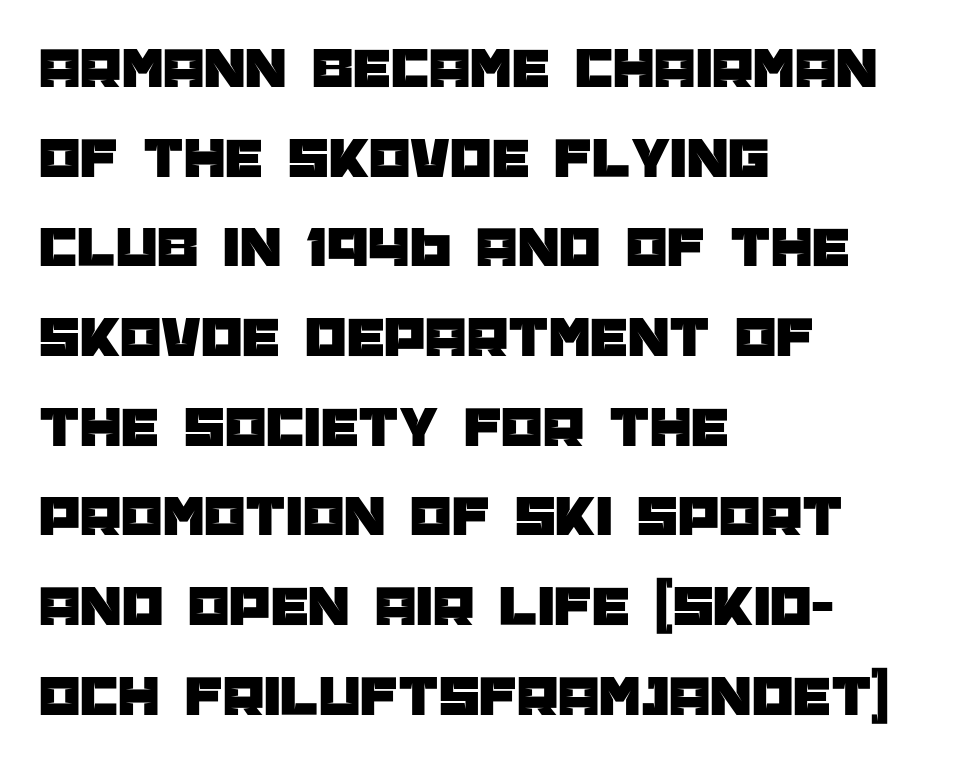
{"serif": "no", "italic": "no", "width": "normal", "stroke_contrast": "low", "x_height": "large", "monospaced": "no", "underline": "no", "align": "left", "line_spacing": "normal", "line_spacing_ratio": 1.52, "letter_spacing": "normal", "letter_spacing_em": 0.0, "glyph_px": 59}
